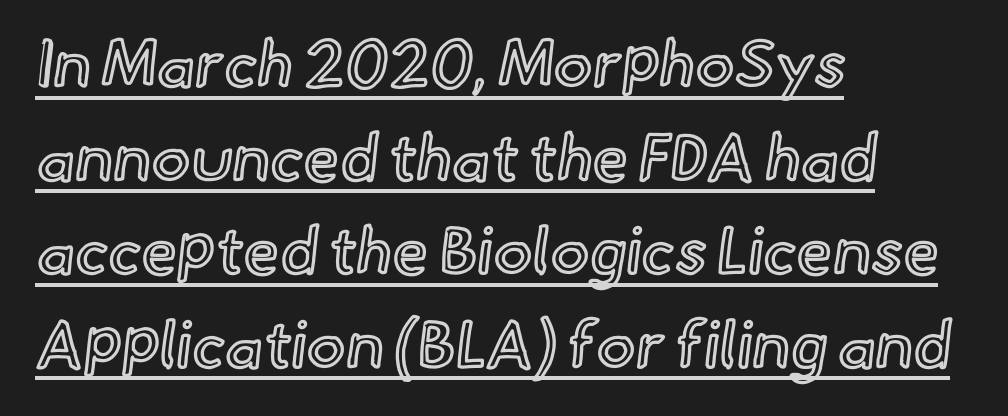
Q: Is the text italic (slanted)? A: Yes.
Q: Is the text underlined? A: Yes.
Q: How is the paragraph aligned? A: Left-aligned.
Q: Is the spacing between letters normal or unusually wide? A: Normal.
Q: Is the spacing between lines tight, normal or loose? A: Normal.
Q: Width (condensed, normal, or wide)? A: Normal.
Q: x-height? A: Small.
Q: Monospaced? A: No.
